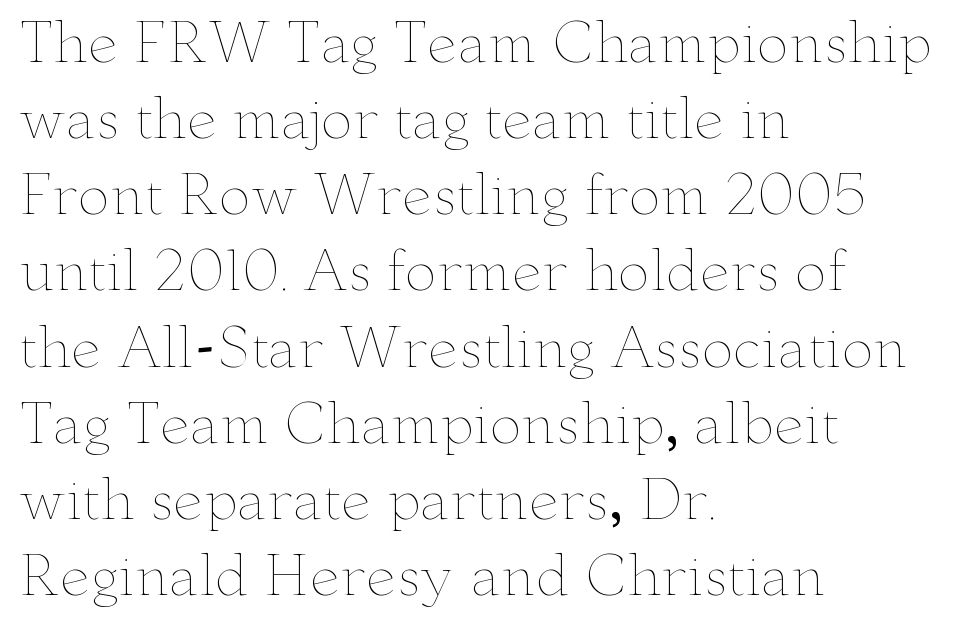
Line starts are locked; line ends wander. These lines are rendered in a variable-pitch font. Nothing unusual about the tracking: characters are spaced as the font intends. Whoever set this chose a conventional vertical rhythm. These glyphs show unthickened strokes, regular width or finer.
